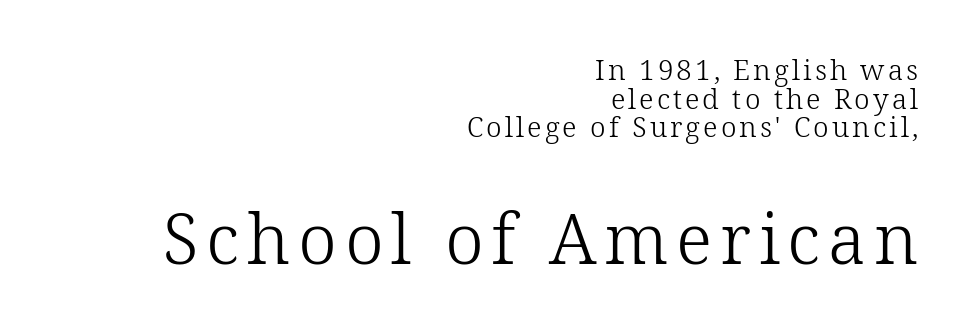
Think of a printed novel: that variable character pitch is what you see here. No italicization has been applied; the sample stays upright. Horizontal bands of white between lines are thin slivers. Are there feet on the stems? There are — it's a serif. This sample is right-justified, so line beginnings fall wherever the words allow.
